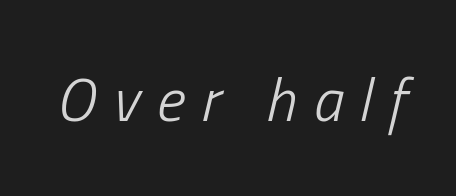
{"italic": "yes", "lean": "right", "slant_degrees": 13, "bold": "no", "weight": "light", "width": "condensed", "stroke_contrast": "low", "x_height": "medium", "monospaced": "no", "underline": "no", "letter_spacing": "wide", "letter_spacing_em": 0.27, "glyph_px": 61}
